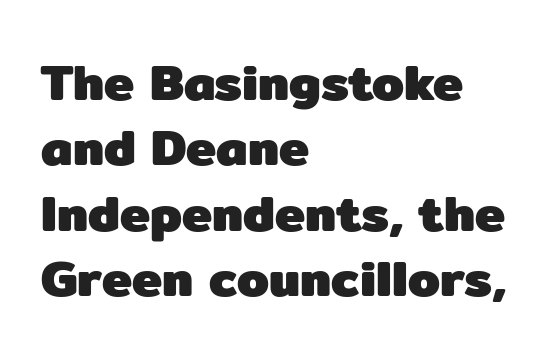
The strip under each line holds only bare page. The setting favours the left margin, as ordinary paragraphs usually do. Is there much room between lines? A standard amount, neither cramped nor airy. Nothing sits at the stroke ends, so this counts as sans-serif.
